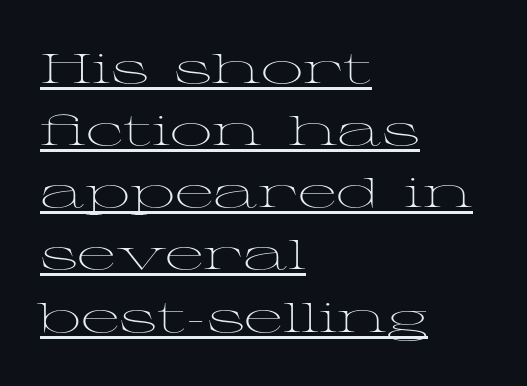
The image shows 42 px light, wide serif type, upright; set left-aligned, normal line spacing (1.48x), normal letter spacing, underlined; medium stroke contrast and a medium x-height.
